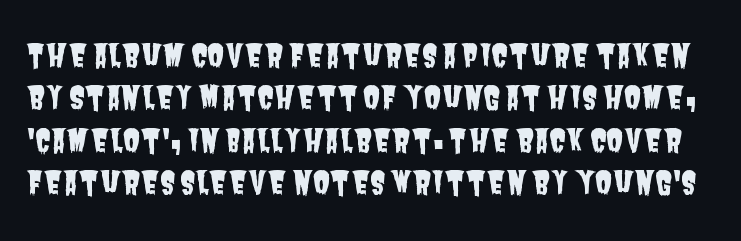
Q: Is the typeface a serif or a sans-serif typeface? A: Sans-serif.
Q: Is the text underlined? A: No.
Q: Is the spacing between letters normal or unusually wide? A: Normal.
Q: Is the spacing between lines tight, normal or loose? A: Normal.
Q: Width (condensed, normal, or wide)? A: Condensed.
Q: Stroke contrast? A: Low.
Q: x-height? A: Large.
Q: Monospaced? A: No.
